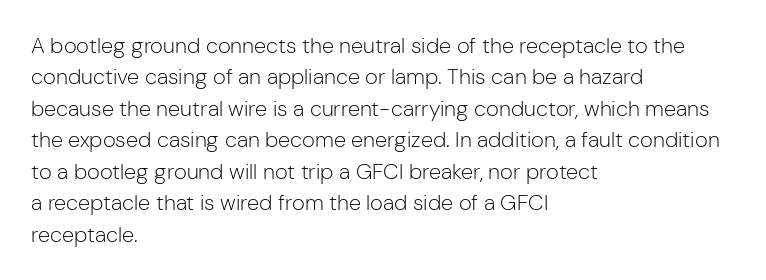
Q: Is the text bold? A: No.
Q: Is the text italic (slanted)? A: No, it is upright.
Q: Is the text underlined? A: No.
Q: How is the paragraph aligned? A: Left-aligned.
Q: Is the spacing between letters normal or unusually wide? A: Normal.
Q: Is the spacing between lines tight, normal or loose? A: Normal.
